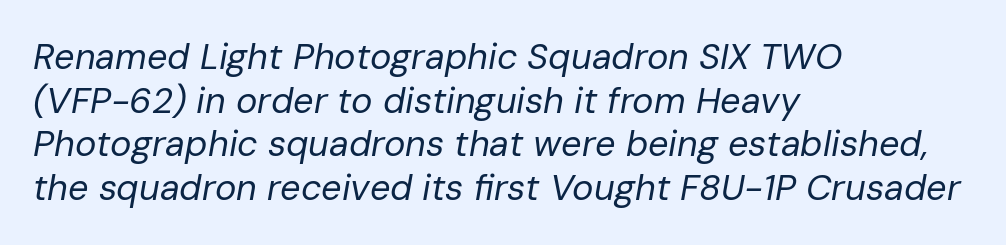
{"italic": "yes", "lean": "right", "slant_degrees": 10, "bold": "no", "weight": "regular", "width": "normal", "stroke_contrast": "low", "x_height": "medium", "monospaced": "no", "underline": "no", "align": "left", "line_spacing_ratio": 1.21, "letter_spacing": "normal", "letter_spacing_em": 0.0, "glyph_px": 36}
